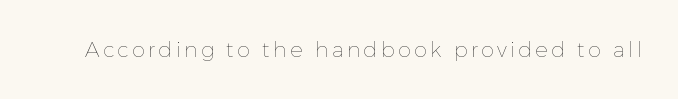
Nope, not italic — everything's standing straight. Weight: regular or lighter. This rendering features lettering with no underline.
